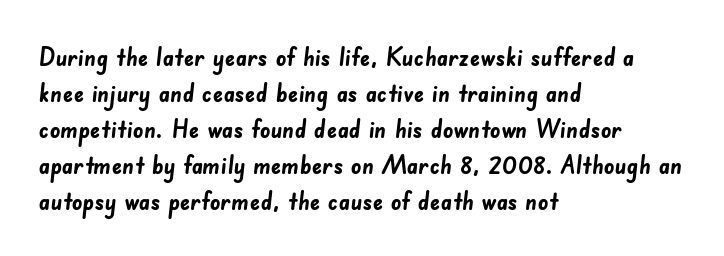
The image shows 26 px bold type; set left-aligned, normal line spacing (1.38x), normal letter spacing, not underlined.
